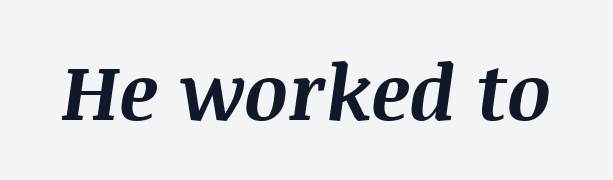
Q: Is the text bold? A: Yes.
Q: Is the text italic (slanted)? A: Yes, it leans right by about 8 degrees.
Q: Is the text underlined? A: No.
Q: Is the spacing between letters normal or unusually wide? A: Normal.
Q: Width (condensed, normal, or wide)? A: Normal.
Q: Stroke contrast? A: Medium.
Q: x-height? A: Large.
Q: Monospaced? A: No.
